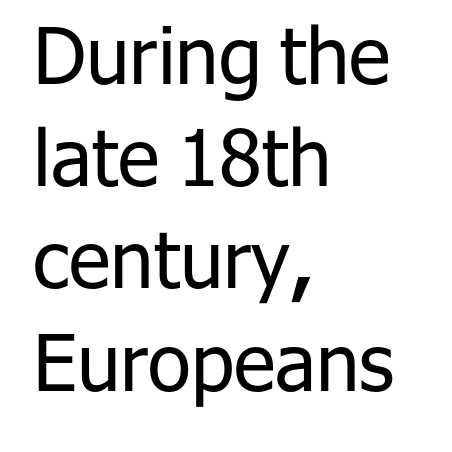
Q: Is the text bold? A: No.
Q: Is the text italic (slanted)? A: No, it is upright.
Q: Is the typeface a serif or a sans-serif typeface? A: Sans-serif.
Q: Is the text underlined? A: No.
Q: How is the paragraph aligned? A: Left-aligned.
Q: Is the spacing between letters normal or unusually wide? A: Normal.
Q: Is the spacing between lines tight, normal or loose? A: Normal.
Q: Width (condensed, normal, or wide)? A: Normal.
Q: Stroke contrast? A: Low.
Q: x-height? A: Medium.
Q: Monospaced? A: No.
